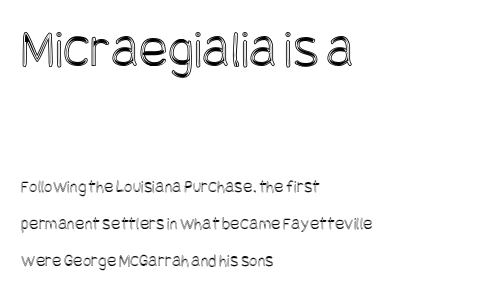
Q: Is the text italic (slanted)? A: No, it is upright.
Q: Is the text underlined? A: No.
Q: How is the paragraph aligned? A: Left-aligned.
Q: Is the spacing between letters normal or unusually wide? A: Normal.
Q: Is the spacing between lines tight, normal or loose? A: Loose.
Q: Which block of text is set in a larger size, the first (top) or the second (bottom)? A: The first (top) one.
Q: Width (condensed, normal, or wide)? A: Condensed.
Q: x-height? A: Large.
